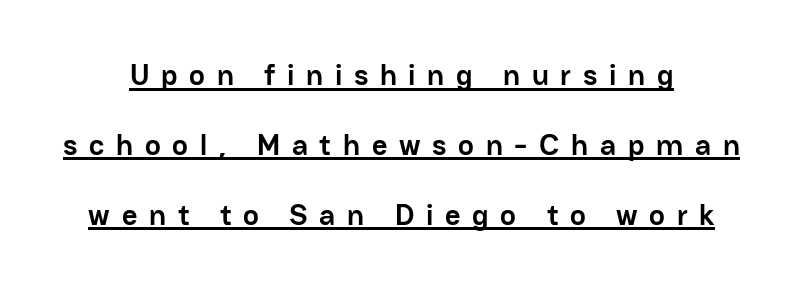
The typeface chosen for these lines omits serifs. Heavy-handed strokes throughout: this text is bold. You could only call the tracking loose — the letters float apart. Caption: lettering with a line underneath.
